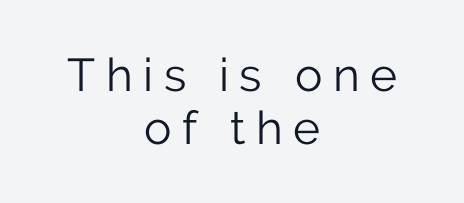
Spacing verdict: proportional, widths tailored to each character. The typeface has the unassuming heft of standard copy or less. These lines are centered, leaving both edges ragged. You could only call the tracking loose — the letters float apart.
